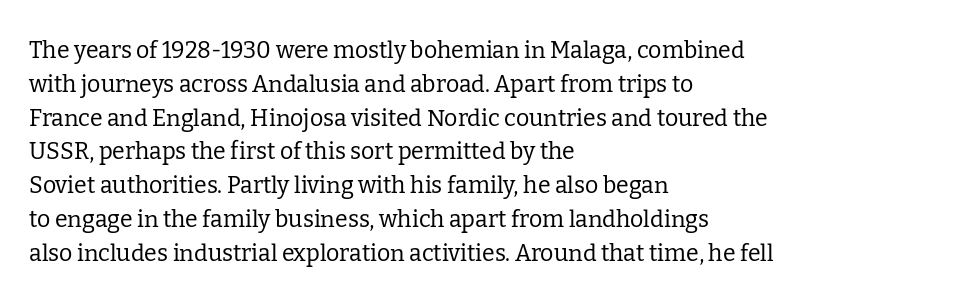
{"italic": "no", "bold": "no", "underline": "no", "align": "left", "line_spacing": "normal", "line_spacing_ratio": 1.47, "letter_spacing": "normal", "letter_spacing_em": 0.0, "glyph_px": 23}
